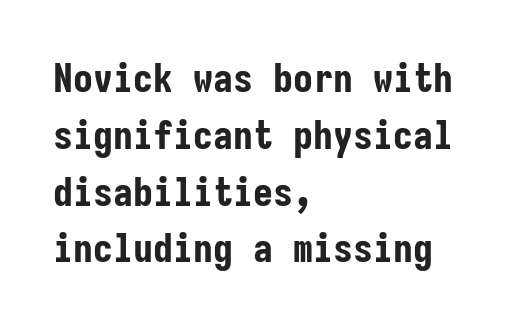
Q: Is the text bold? A: Yes.
Q: Is the text italic (slanted)? A: No, it is upright.
Q: Is the typeface a serif or a sans-serif typeface? A: Sans-serif.
Q: Is the text underlined? A: No.
Q: How is the paragraph aligned? A: Left-aligned.
Q: Is the spacing between letters normal or unusually wide? A: Normal.
Q: Is the spacing between lines tight, normal or loose? A: Normal.
Q: Width (condensed, normal, or wide)? A: Condensed.
Q: Stroke contrast? A: Low.
Q: x-height? A: Medium.
Q: Monospaced? A: Yes.
